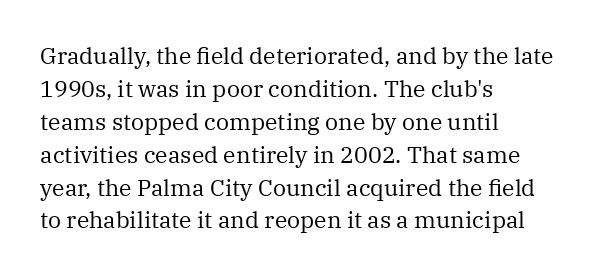
Q: Is the text bold? A: No.
Q: Is the text italic (slanted)? A: No, it is upright.
Q: Is the text underlined? A: No.
Q: How is the paragraph aligned? A: Left-aligned.
Q: Is the spacing between letters normal or unusually wide? A: Normal.
Q: Is the spacing between lines tight, normal or loose? A: Normal.
